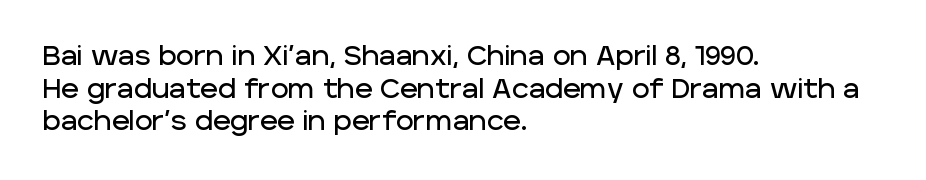
{"italic": "no", "underline": "no", "align": "left", "line_spacing_ratio": 1.21, "letter_spacing": "normal", "letter_spacing_em": 0.0, "glyph_px": 27}
